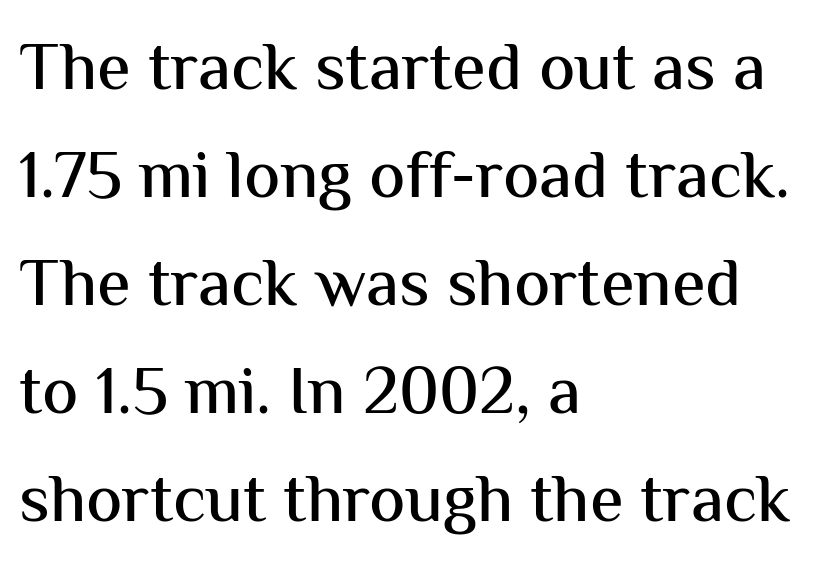
Horizontally, the lines are justified to the leading edge only. The lettering stays uniformly vertical, giving the passage a roman look. The rendering keeps characters at their native spacing. Compared with typical paragraphs, the rows here are spaced about the same. The passage shown is typed in a proportional face where columns would drift. Letters rest on an invisible, unmarked baseline.
